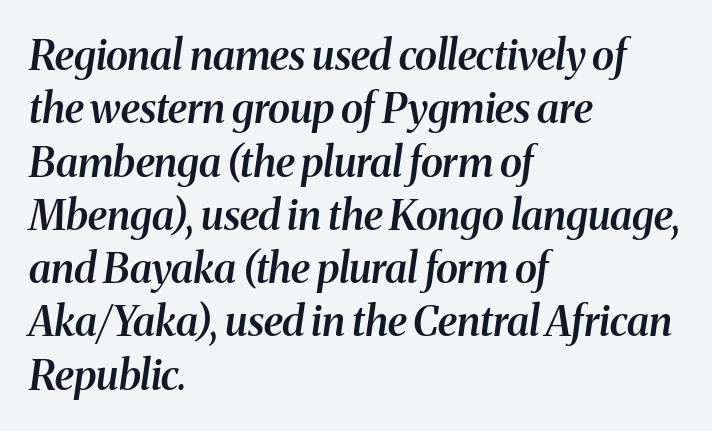
Q: Is the text bold? A: Semi-bold.
Q: Is the text italic (slanted)? A: Yes, it leans right by about 8 degrees.
Q: Is the typeface a serif or a sans-serif typeface? A: Serif.
Q: Is the text underlined? A: No.
Q: How is the paragraph aligned? A: Left-aligned.
Q: Is the spacing between letters normal or unusually wide? A: Normal.
Q: Is the spacing between lines tight, normal or loose? A: Normal.
Q: Width (condensed, normal, or wide)? A: Normal.
Q: Stroke contrast? A: Medium.
Q: x-height? A: Medium.
Q: Monospaced? A: No.
